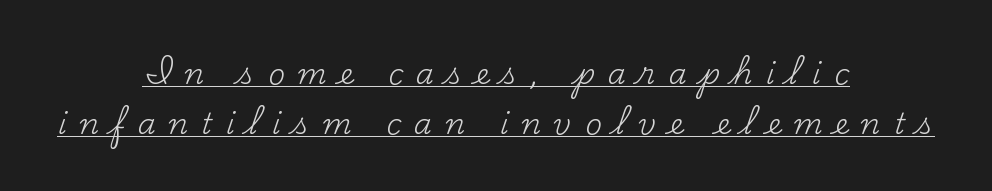
{"serif": "yes", "bold": "no", "weight": "regular", "width": "normal", "stroke_contrast": "medium", "x_height": "small", "monospaced": "no", "underline": "yes", "align": "center", "line_spacing_ratio": 1.71, "letter_spacing": "wide", "letter_spacing_em": 0.45, "glyph_px": 29}
